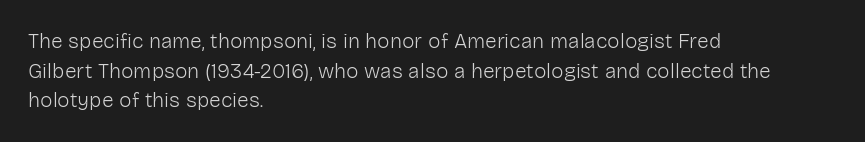
{"italic": "no", "bold": "no", "underline": "no", "align": "left", "line_spacing": "normal", "line_spacing_ratio": 1.41, "letter_spacing": "normal", "letter_spacing_em": 0.0, "glyph_px": 21}
